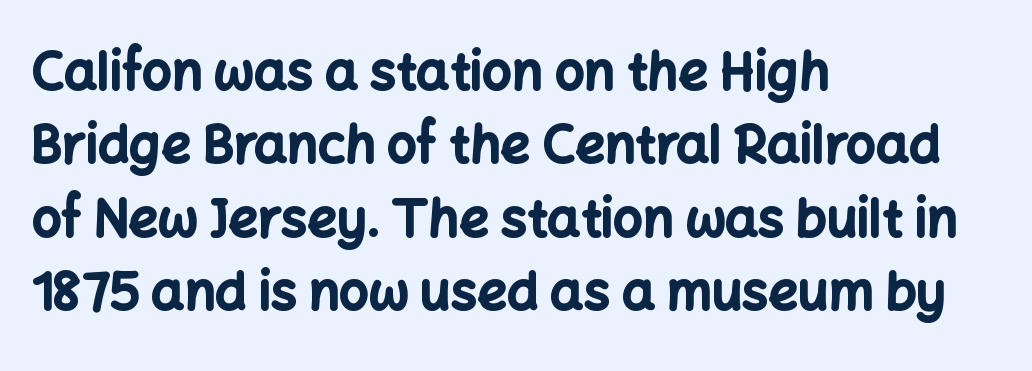
{"serif": "no", "italic": "no", "bold": "yes", "weight": "bold", "width": "normal", "stroke_contrast": "low", "x_height": "medium", "monospaced": "no", "underline": "no", "align": "left", "line_spacing": "normal", "line_spacing_ratio": 1.41, "letter_spacing": "normal", "letter_spacing_em": 0.0, "glyph_px": 52}
